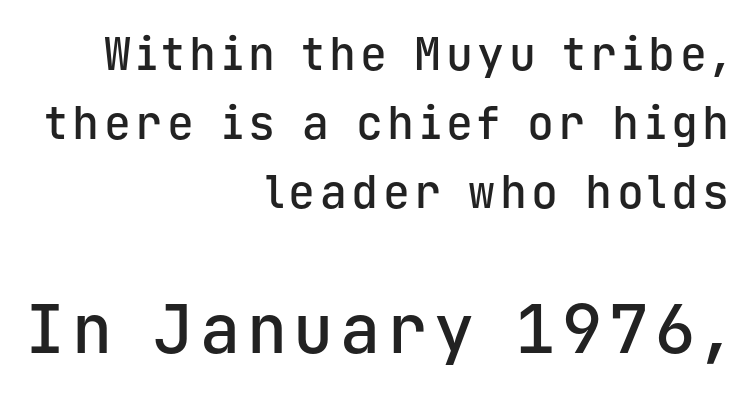
Q: Is the text bold? A: Semi-bold.
Q: Is the text italic (slanted)? A: No, it is upright.
Q: Is the typeface a serif or a sans-serif typeface? A: Sans-serif.
Q: Is the text underlined? A: No.
Q: How is the paragraph aligned? A: Right-aligned.
Q: Is the spacing between lines tight, normal or loose? A: Normal.
Q: Which block of text is set in a larger size, the first (top) or the second (bottom)? A: The second (bottom) one.
Q: Width (condensed, normal, or wide)? A: Normal.
Q: Stroke contrast? A: Low.
Q: x-height? A: Medium.
Q: Monospaced? A: Yes.
